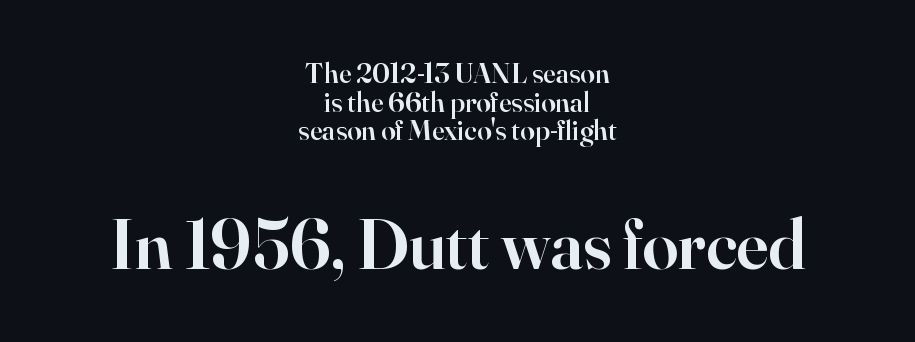
Leftover space on each line is divided equally before and after the words. The passage shown is semibold, sitting just below true bold. Unlike a clean sans, this face finishes its strokes with serifs. Spacing verdict: proportional, widths tailored to each character. Size hierarchy here favors the trailing block over the leading one.
